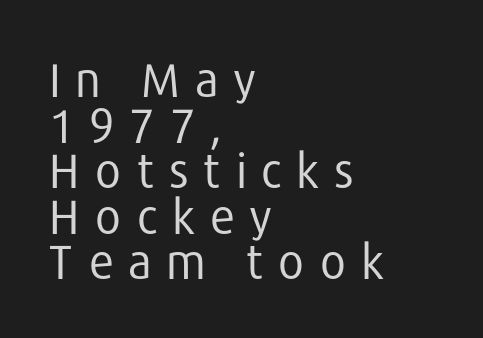
Varying glyph widths throughout — classic text-font behaviour. The space directly below the letters is spotless. The glyphs in this specimen are sans serif. Stroke mass is kept to a normal reading level or below. Upright lettering throughout.
